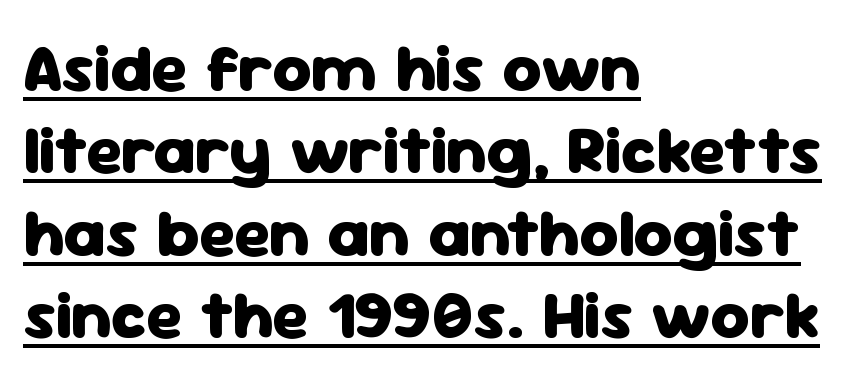
The image shows 68 px heavy sans-serif type, upright; set left-aligned, line spacing 1.21x, normal letter spacing, underlined; low stroke contrast and a medium x-height.
